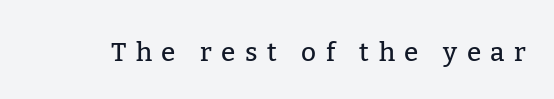
{"italic": "no", "underline": "no", "letter_spacing": "wide", "letter_spacing_em": 0.37, "glyph_px": 26}
